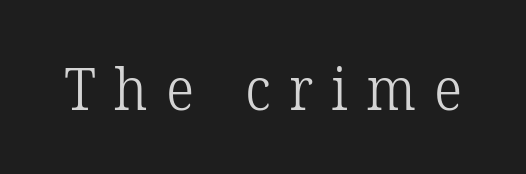
Ordinary non-slanted type is in use. The tracking reads as deliberately expanded to a designer's eye. The specimen omits any rule beneath the text block's lines. The rendering uses natural spacing where letterforms have individual widths.
